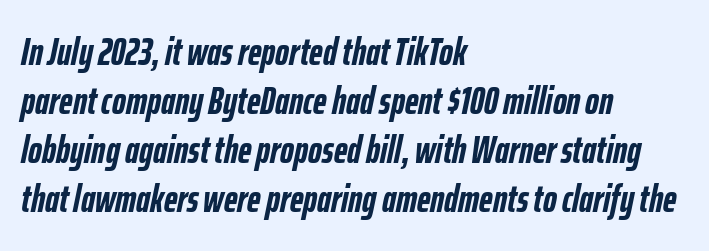
The image shows 38 px semibold, condensed type, italic (leaning right); set left-aligned, normal line spacing (1.29x), normal letter spacing, not underlined; low stroke contrast and a medium x-height.
